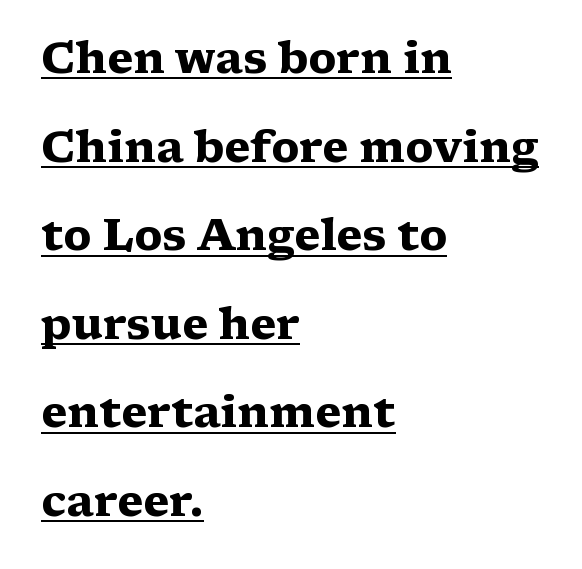
Q: Is the text bold? A: Yes.
Q: Is the text italic (slanted)? A: No, it is upright.
Q: Is the typeface a serif or a sans-serif typeface? A: Serif.
Q: Is the text underlined? A: Yes.
Q: How is the paragraph aligned? A: Left-aligned.
Q: Is the spacing between letters normal or unusually wide? A: Normal.
Q: Is the spacing between lines tight, normal or loose? A: Loose.
Q: Width (condensed, normal, or wide)? A: Wide.
Q: Stroke contrast? A: Medium.
Q: x-height? A: Medium.
Q: Monospaced? A: No.
